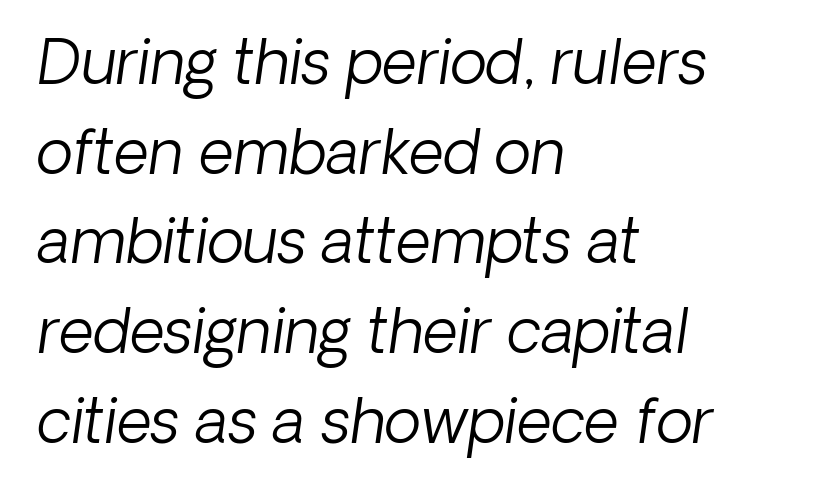
{"italic": "yes", "lean": "right", "slant_degrees": 8, "bold": "no", "weight": "light", "width": "normal", "stroke_contrast": "low", "x_height": "medium", "monospaced": "no", "underline": "no", "align": "left", "line_spacing": "normal", "line_spacing_ratio": 1.47, "letter_spacing": "normal", "letter_spacing_em": 0.0, "glyph_px": 61}
